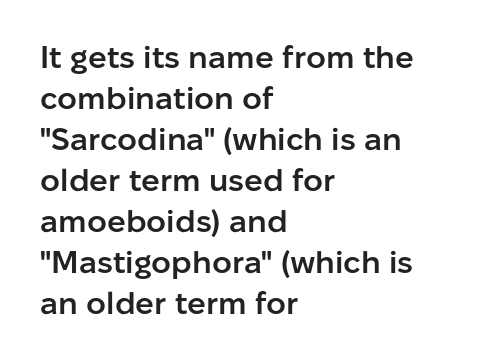
The image shows 31 px semibold sans-serif type, upright; set left-aligned, normal line spacing (1.32x), normal letter spacing, not underlined; low stroke contrast and a medium x-height.
